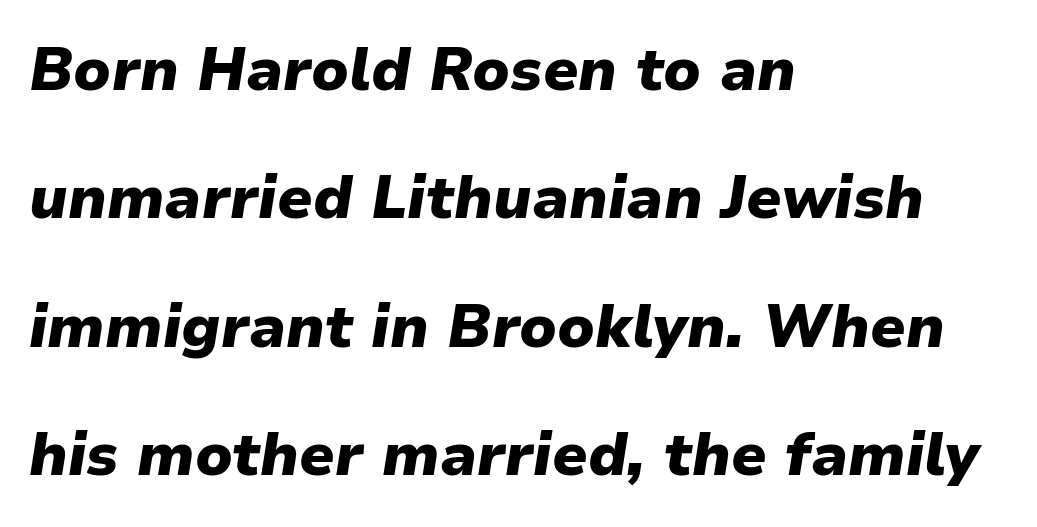
The image shows 60 px heavy type, italic (leaning right); set left-aligned, loose line spacing (2.14x), normal letter spacing, not underlined; low stroke contrast and a medium x-height.
